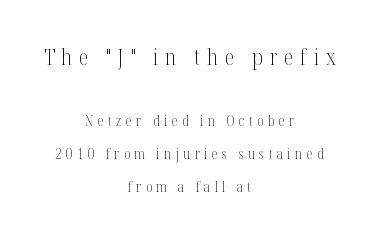
{"italic": "no", "bold": "no", "underline": "no", "align": "center", "line_spacing": "loose", "line_spacing_ratio": 2.37, "letter_spacing": "wide", "letter_spacing_em": 0.31, "larger_block": "first", "size_ratio": 1.57, "glyph_px": 22}
